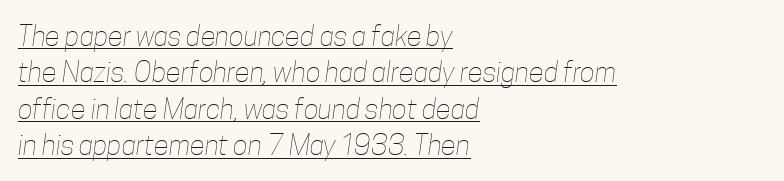
{"bold": "no", "weight": "thin", "width": "condensed", "stroke_contrast": "low", "x_height": "medium", "monospaced": "no", "underline": "yes", "align": "left", "line_spacing": "normal", "line_spacing_ratio": 1.3, "letter_spacing": "normal", "letter_spacing_em": 0.0, "glyph_px": 28}
